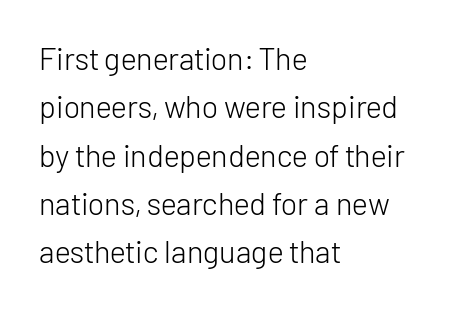
The image shows 31 px light sans-serif type, upright; set left-aligned, normal line spacing (1.56x), normal letter spacing, not underlined; low stroke contrast and a medium x-height.
